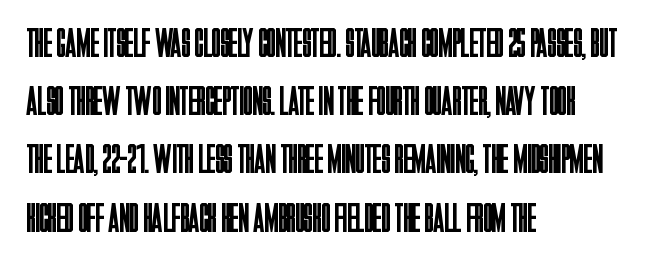
The strokes are not fattened; the text isn't bold. To sum up the face: it is a sans, with no serifs. Rows of type keep a routine distance in the vertical direction. The space beneath each line is pristine and unruled. Layout note: lines flush left.
